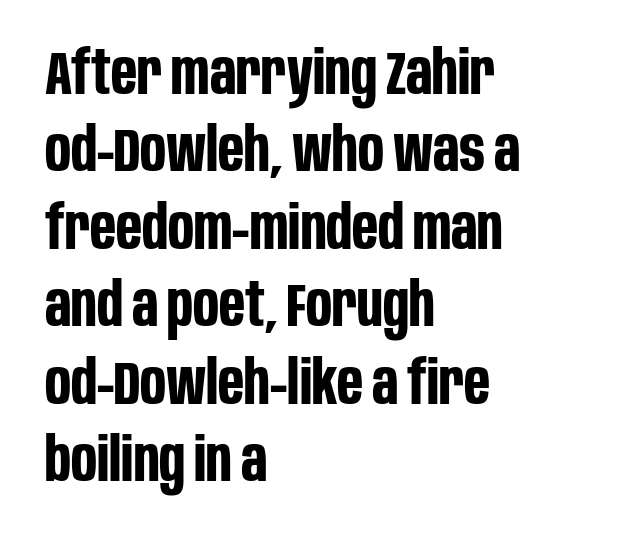
{"serif": "no", "italic": "no", "bold": "yes", "weight": "bold", "width": "condensed", "stroke_contrast": "low", "x_height": "large", "monospaced": "no", "underline": "no", "align": "left", "line_spacing": "normal", "line_spacing_ratio": 1.27, "letter_spacing": "normal", "letter_spacing_em": 0.0, "glyph_px": 61}
